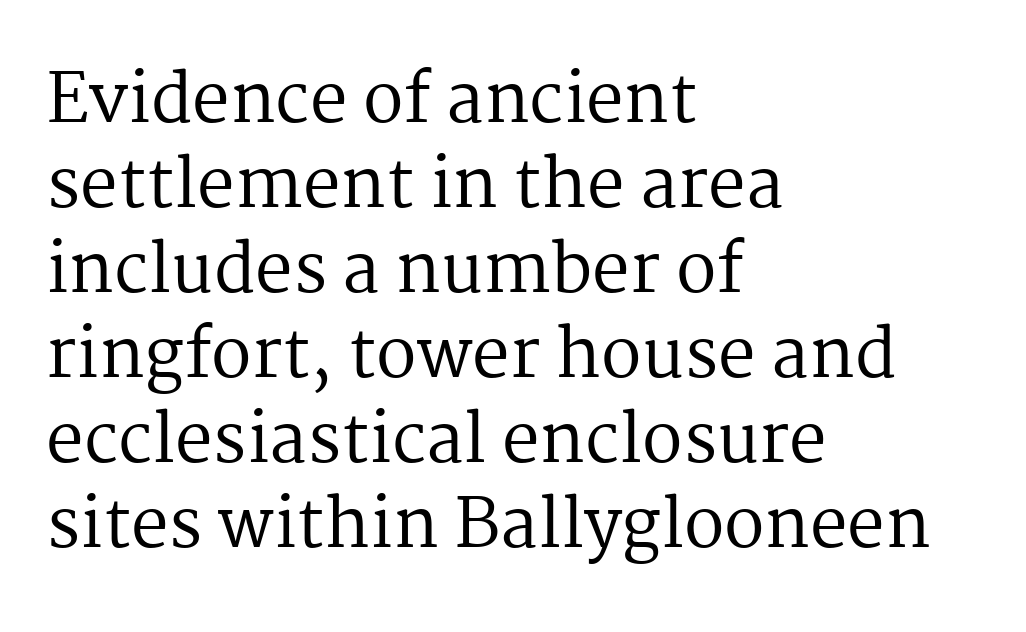
Q: Is the text bold? A: No.
Q: Is the text italic (slanted)? A: No, it is upright.
Q: Is the typeface a serif or a sans-serif typeface? A: Serif.
Q: Is the text underlined? A: No.
Q: How is the paragraph aligned? A: Left-aligned.
Q: Is the spacing between letters normal or unusually wide? A: Normal.
Q: Is the spacing between lines tight, normal or loose? A: Normal.
Q: Width (condensed, normal, or wide)? A: Normal.
Q: Stroke contrast? A: Medium.
Q: x-height? A: Medium.
Q: Monospaced? A: No.
